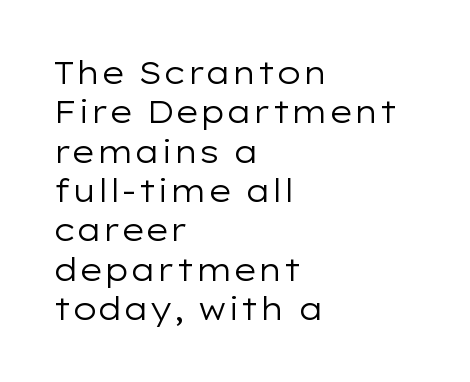
Q: Is the text bold? A: No.
Q: Is the text italic (slanted)? A: No, it is upright.
Q: Is the typeface a serif or a sans-serif typeface? A: Sans-serif.
Q: Is the text underlined? A: No.
Q: How is the paragraph aligned? A: Left-aligned.
Q: Is the spacing between letters normal or unusually wide? A: Normal.
Q: Is the spacing between lines tight, normal or loose? A: Normal.
Q: Width (condensed, normal, or wide)? A: Wide.
Q: Stroke contrast? A: Low.
Q: x-height? A: Medium.
Q: Monospaced? A: No.
